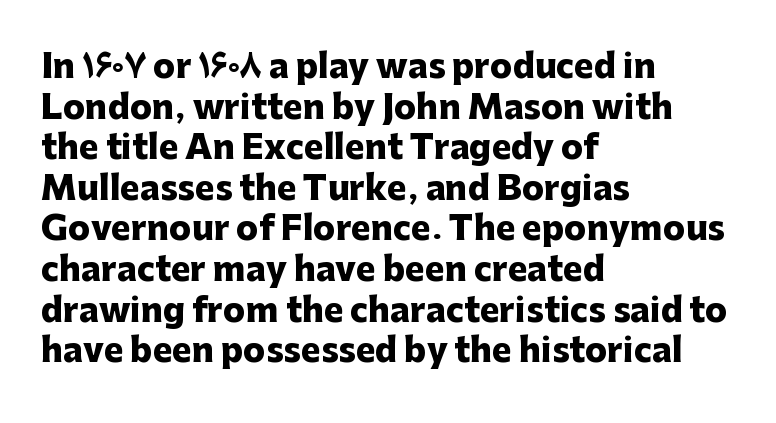
Q: Is the text bold? A: Yes.
Q: Is the text italic (slanted)? A: No, it is upright.
Q: Is the typeface a serif or a sans-serif typeface? A: Sans-serif.
Q: Is the text underlined? A: No.
Q: How is the paragraph aligned? A: Left-aligned.
Q: Is the spacing between letters normal or unusually wide? A: Normal.
Q: Width (condensed, normal, or wide)? A: Normal.
Q: Stroke contrast? A: Low.
Q: x-height? A: Medium.
Q: Monospaced? A: No.
